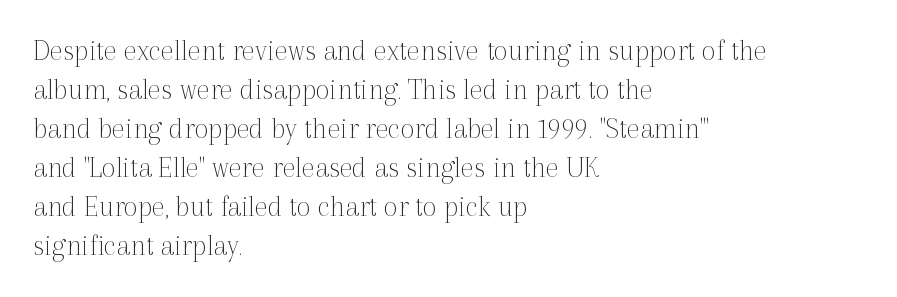
Q: Is the text bold? A: No.
Q: Is the text italic (slanted)? A: No, it is upright.
Q: Is the typeface a serif or a sans-serif typeface? A: Serif.
Q: Is the text underlined? A: No.
Q: How is the paragraph aligned? A: Left-aligned.
Q: Is the spacing between letters normal or unusually wide? A: Normal.
Q: Is the spacing between lines tight, normal or loose? A: Normal.
Q: Width (condensed, normal, or wide)? A: Normal.
Q: x-height? A: Medium.
Q: Monospaced? A: No.
